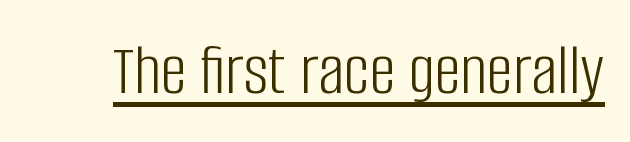
Each line of the rendering has a horizontal stroke beneath the glyphs. Unbolded letterforms with no extra heft. The letters sit at their default tracking, neither squeezed nor spread. Ascenders rise straight up at ninety degrees. A sans-serif font was chosen for this passage. You could not count columns in this text — the font is proportionally spaced.
